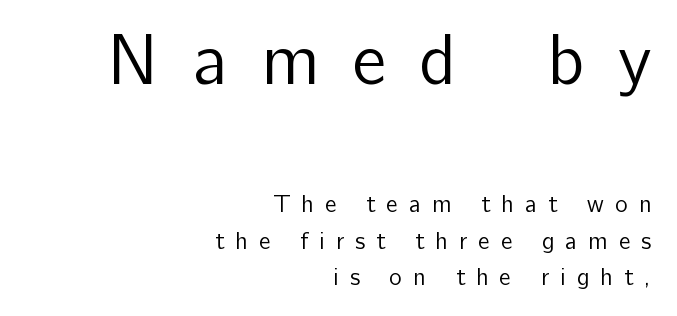
The image shows 72 px regular-weight sans-serif type, upright; set right-aligned, normal line spacing (1.51x), unusually wide letter spacing (+0.46 em), not underlined; the first (top) block is 3.0x larger; low stroke contrast and a medium x-height.
